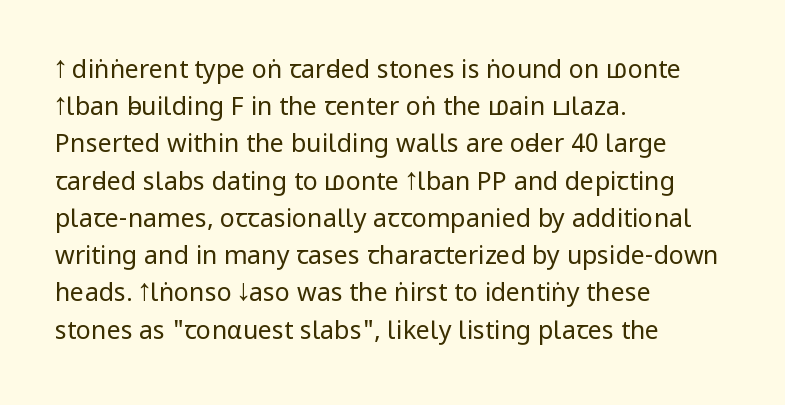
The image shows 25 px text type, upright; set left-aligned, normal line spacing (1.49x), normal letter spacing, not underlined.
